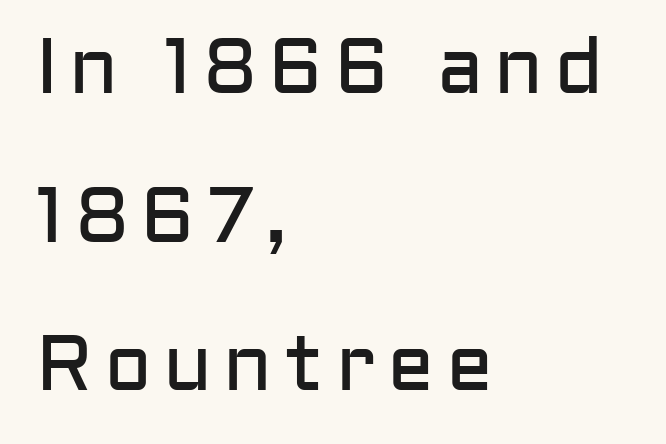
The letters stand upright; this is a roman face. Has an underline been added? It has not. The face used here is a sans, in the tradition of grotesques and geometrics. The paragraph shown leans on its left margin.
